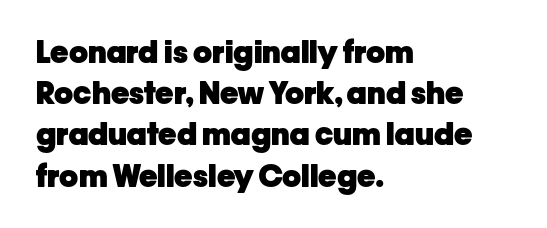
The image shows 31 px heavy sans-serif type, upright; set left-aligned, normal line spacing (1.33x), normal letter spacing, not underlined; low stroke contrast and a medium x-height.
